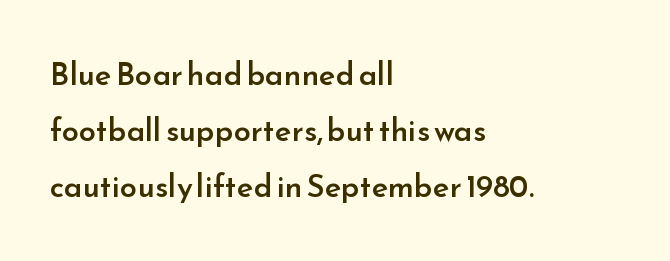
The rendering uses a semibold face; strokes are thickened but not to full bold. Does the lettering tilt? It doesn't — this is upright. This rendering leaves character spacing at its baseline value. Spacing verdict: proportional, widths tailored to each character. Leftover space on each line is placed entirely after the last word.
